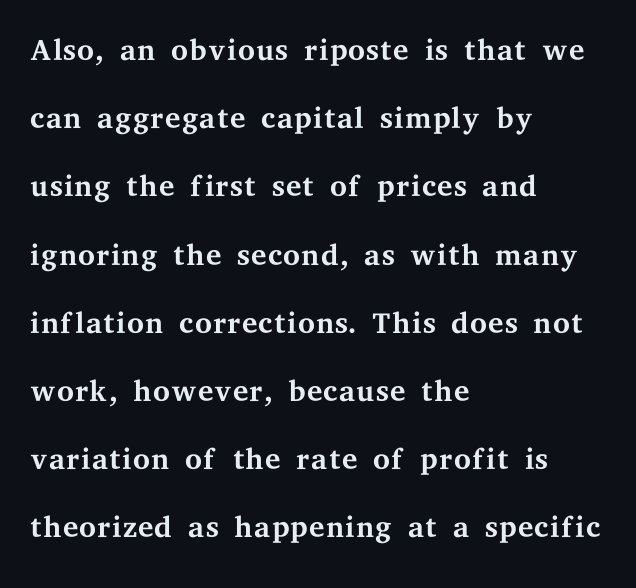
{"serif": "yes", "italic": "no", "bold": "no", "weight": "regular", "width": "wide", "stroke_contrast": "medium", "x_height": "medium", "monospaced": "no", "underline": "no", "align": "left", "line_spacing": "normal", "line_spacing_ratio": 1.55, "letter_spacing": "normal", "letter_spacing_em": 0.0, "glyph_px": 44}
